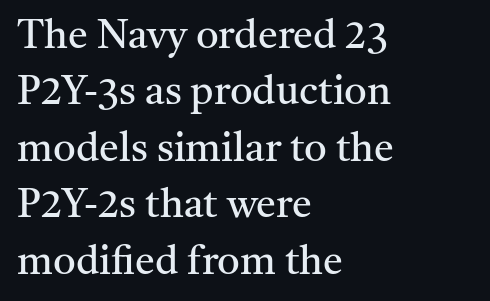
The image shows 40 px regular-weight serif type, upright; set left-aligned, normal line spacing (1.41x), normal letter spacing, not underlined; medium stroke contrast and a medium x-height.
